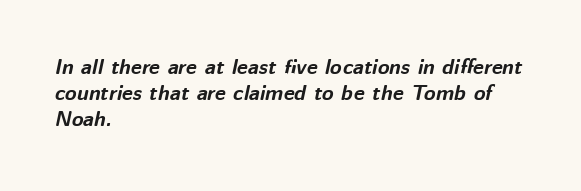
{"italic": "yes", "lean": "right", "slant_degrees": 12, "bold": "yes", "underline": "no", "align": "left", "line_spacing": "normal", "line_spacing_ratio": 1.25, "letter_spacing": "normal", "letter_spacing_em": 0.0, "glyph_px": 21}
